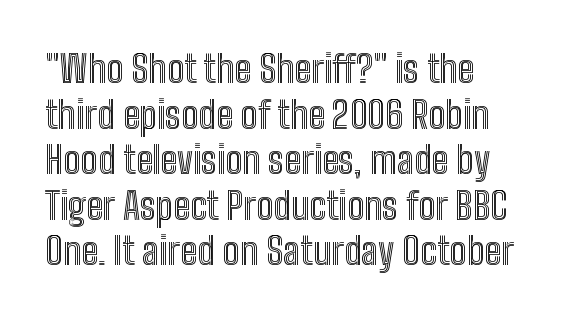
Q: Is the text italic (slanted)? A: No, it is upright.
Q: Is the text underlined? A: No.
Q: How is the paragraph aligned? A: Left-aligned.
Q: Is the spacing between letters normal or unusually wide? A: Normal.
Q: Width (condensed, normal, or wide)? A: Condensed.
Q: x-height? A: Medium.
Q: Monospaced? A: No.
